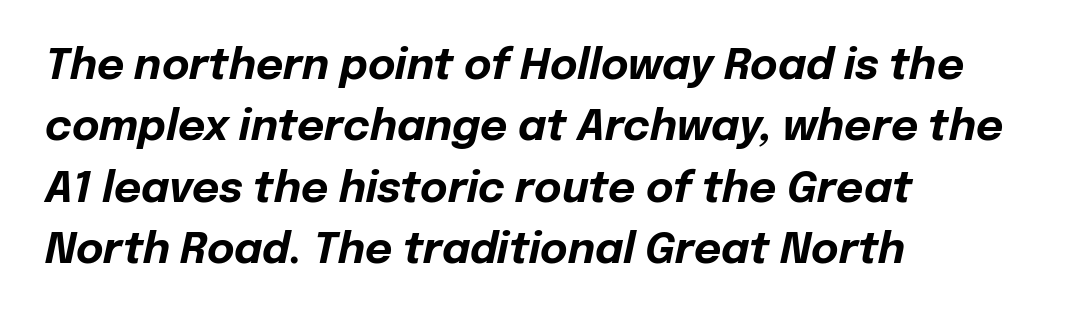
Q: Is the text bold? A: Yes.
Q: Is the text italic (slanted)? A: Yes, it leans right by about 12 degrees.
Q: Is the text underlined? A: No.
Q: How is the paragraph aligned? A: Left-aligned.
Q: Is the spacing between letters normal or unusually wide? A: Normal.
Q: Is the spacing between lines tight, normal or loose? A: Normal.
Q: Width (condensed, normal, or wide)? A: Normal.
Q: Stroke contrast? A: Low.
Q: x-height? A: Medium.
Q: Monospaced? A: No.
